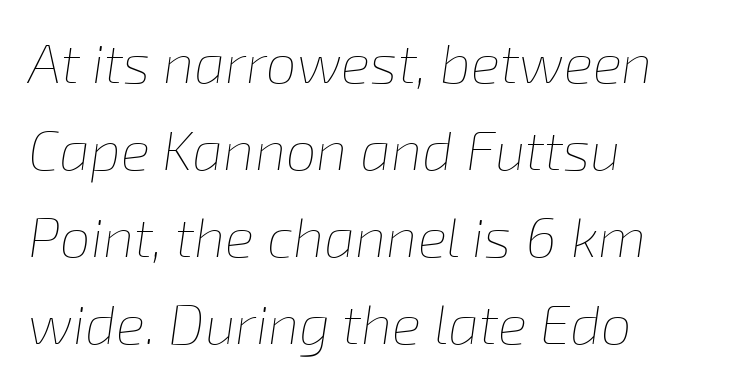
Check the space under the baseline: it is left empty. Nothing unusual about the tracking: characters are spaced as the font intends. Every character sits at an angle, as italics do. Ink coverage per letter is moderate at most. The ragged edge is on the right, which tells us the setting is flush left.
